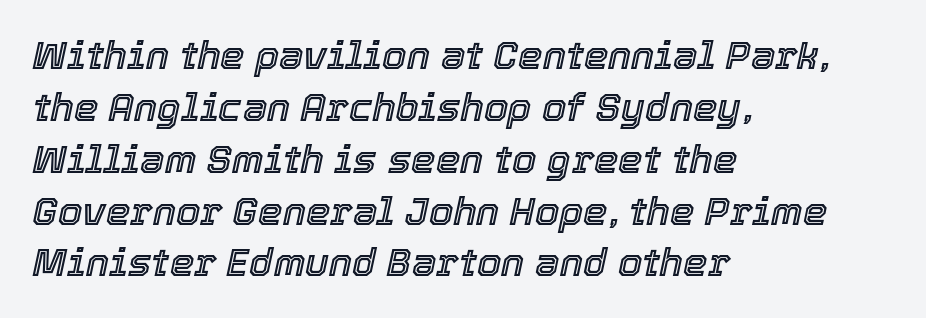
Looking at the ascenders, they clearly lean. Any mark beneath the type? The region is blank. Each letter keeps its own natural width here, so spacing adapts to shape. The lines in this sample share a left origin and differ only in where they stop. You could call the tracking neutral — neither tight nor loose.
